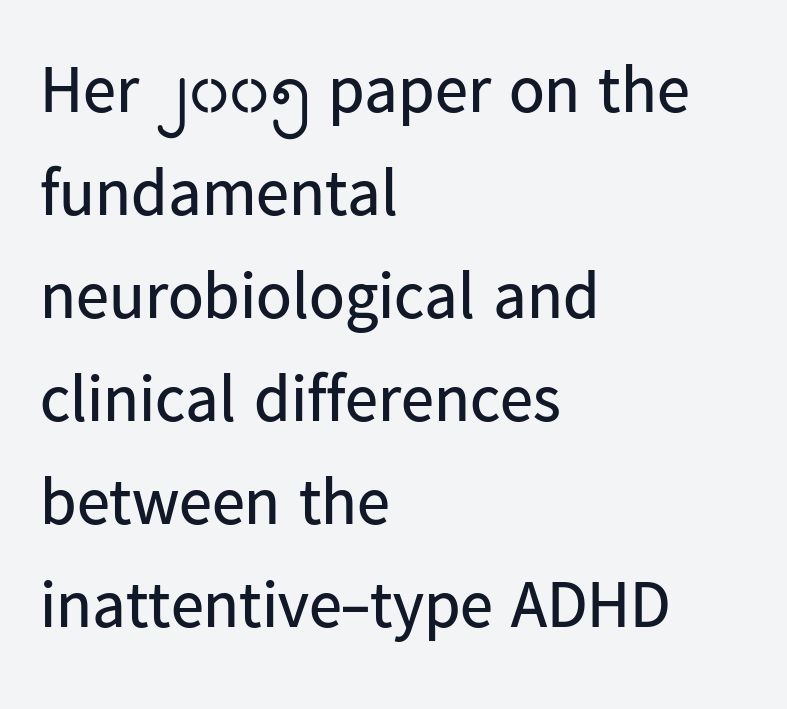
The image shows 66 px regular-weight sans-serif type, upright; set left-aligned, normal line spacing (1.56x), normal letter spacing, not underlined; low stroke contrast and a medium x-height.
